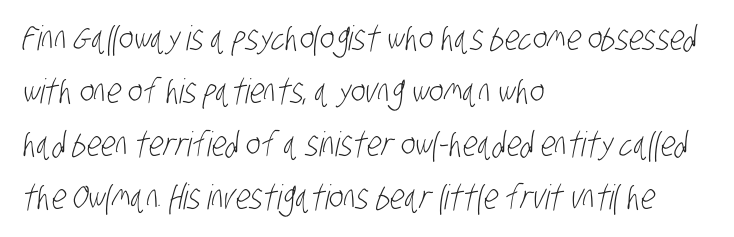
On a weight scale, this lands at 450 or below. The passage shown is typed in a proportional face where columns would drift. Glance below the letters and you will spot only blank space. Note: no serifs on the glyphs. The lines in this sample share a left origin and differ only in where they stop. The tracking reads as untouched default to a designer's eye.
